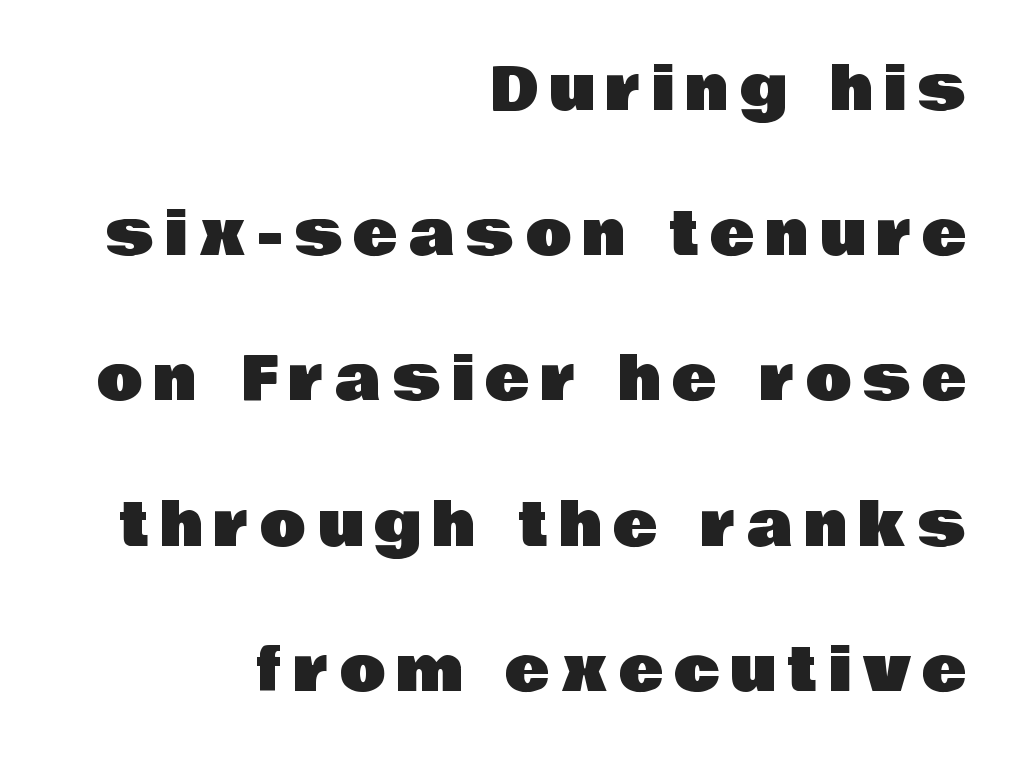
The image shows 60 px sans-serif type, upright; set right-aligned, loose line spacing (2.42x), not underlined; low stroke contrast and a large x-height.
